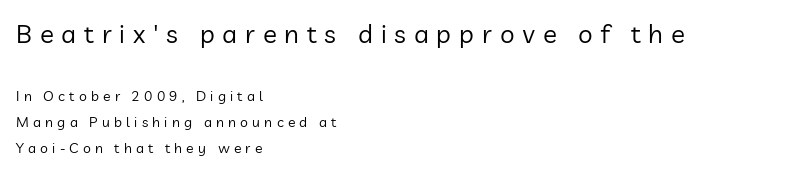
{"italic": "no", "bold": "no", "underline": "no", "align": "left", "line_spacing_ratio": 1.88, "letter_spacing": "wide", "letter_spacing_em": 0.3, "larger_block": "first", "size_ratio": 1.86, "glyph_px": 26}
